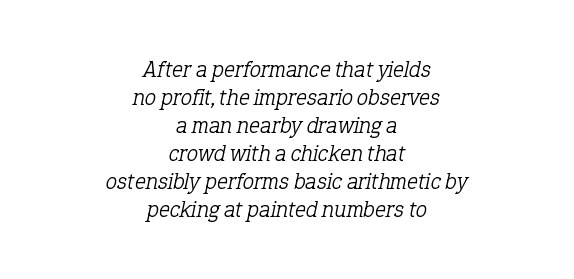
Q: Is the text bold? A: No.
Q: Is the text italic (slanted)? A: Yes, it leans right by about 12 degrees.
Q: Is the text underlined? A: No.
Q: How is the paragraph aligned? A: Centered.
Q: Is the spacing between letters normal or unusually wide? A: Normal.
